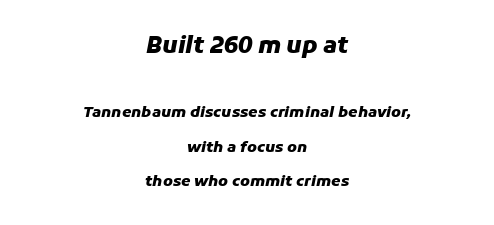
{"italic": "yes", "lean": "right", "slant_degrees": 11, "bold": "yes", "underline": "no", "align": "center", "line_spacing": "loose", "line_spacing_ratio": 2.3, "letter_spacing": "normal", "letter_spacing_em": 0.0, "larger_block": "first", "size_ratio": 1.53, "glyph_px": 23}
